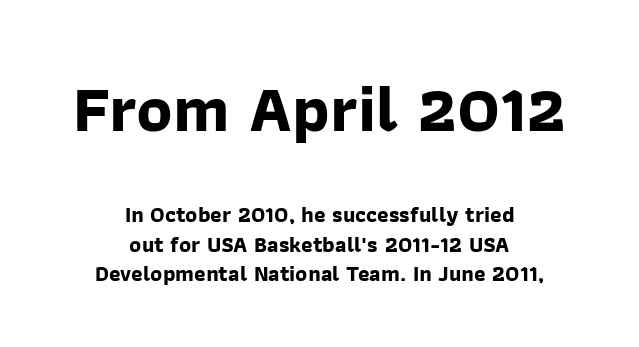
The image shows 66 px bold sans-serif type; set centered, normal line spacing (1.34x), normal letter spacing, not underlined; the first (top) block is 3.0x larger; low stroke contrast and a medium x-height.
